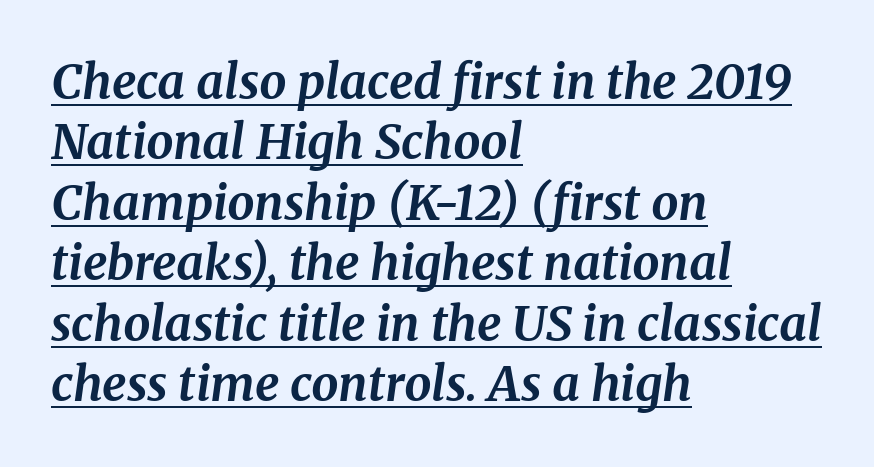
Q: Is the text bold? A: Yes.
Q: Is the text italic (slanted)? A: Yes, it leans right by about 8 degrees.
Q: Is the typeface a serif or a sans-serif typeface? A: Serif.
Q: Is the text underlined? A: Yes.
Q: How is the paragraph aligned? A: Left-aligned.
Q: Is the spacing between letters normal or unusually wide? A: Normal.
Q: Is the spacing between lines tight, normal or loose? A: Normal.
Q: Width (condensed, normal, or wide)? A: Normal.
Q: Stroke contrast? A: Medium.
Q: x-height? A: Medium.
Q: Monospaced? A: No.
